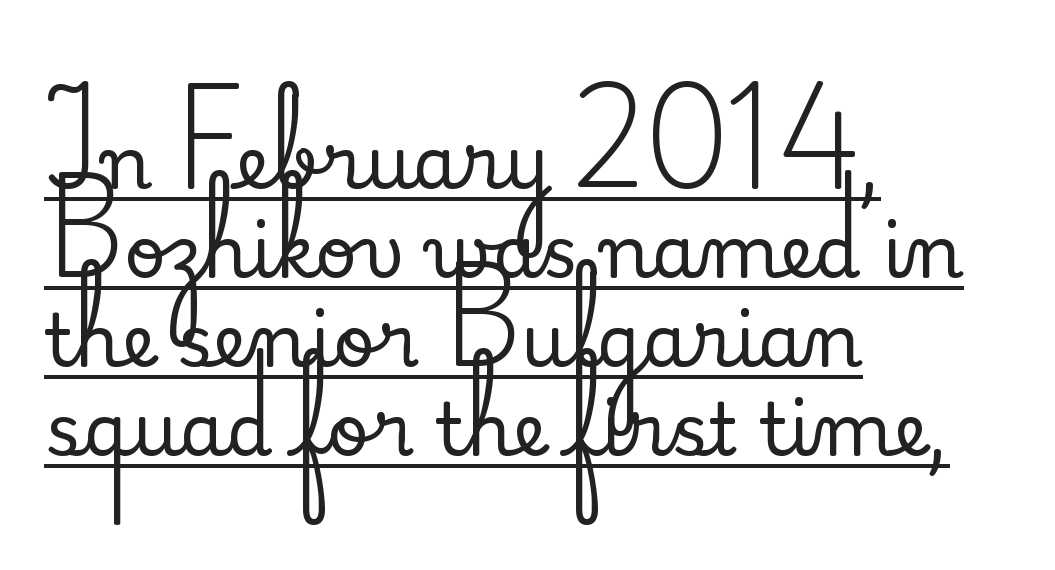
Notice how a bar underscores the lettering throughout. The rendering shows small feet on the letterforms — a serif design. Nothing unusual about the tracking: characters are spaced as the font intends. This sample has the flowing, uneven cadence of proportional lettering. Horizontally, the lines are justified to the leading edge only. The lettering stays uniformly vertical, giving the passage a roman look.
